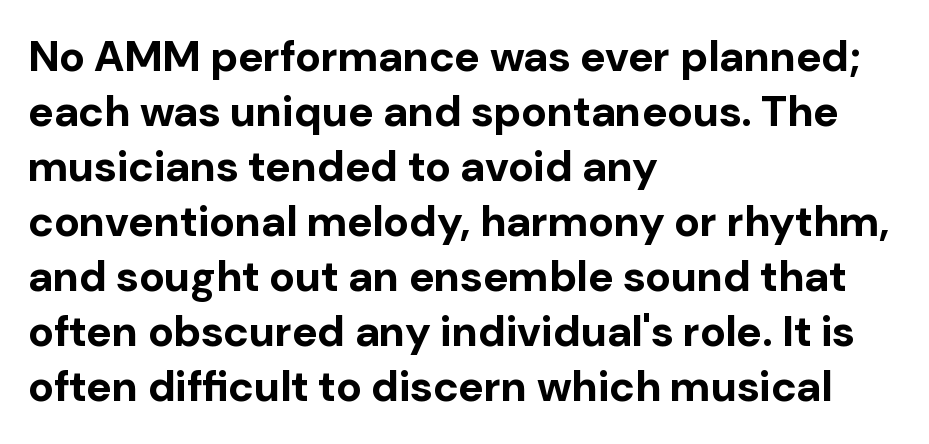
The typesetter chose a ragged-right arrangement here. The rendering uses natural spacing where letterforms have individual widths. Pretty heavy lettering here — definitely bold. The space directly below the letters is spotless. Classification — sans serif.
